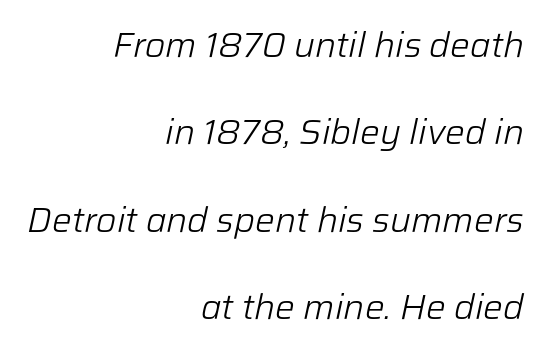
Q: Is the text bold? A: No.
Q: Is the text italic (slanted)? A: Yes, it leans right by about 12 degrees.
Q: Is the text underlined? A: No.
Q: How is the paragraph aligned? A: Right-aligned.
Q: Is the spacing between letters normal or unusually wide? A: Normal.
Q: Is the spacing between lines tight, normal or loose? A: Loose.
Q: Width (condensed, normal, or wide)? A: Normal.
Q: Stroke contrast? A: Low.
Q: x-height? A: Medium.
Q: Monospaced? A: No.
